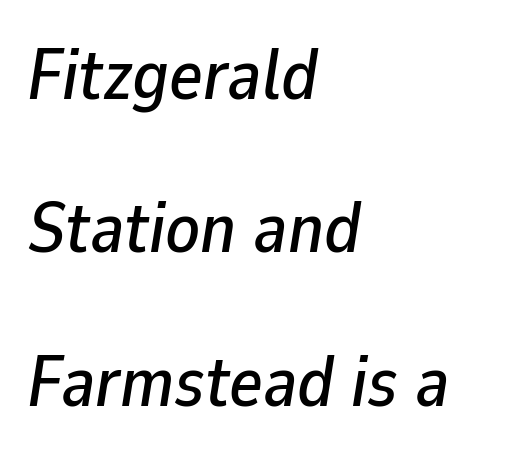
Posture: slanted. This sample uses plain, unmodified letter spacing. Each new line begins a long way beneath the previous one. Words float on clear page, feet unadorned.
